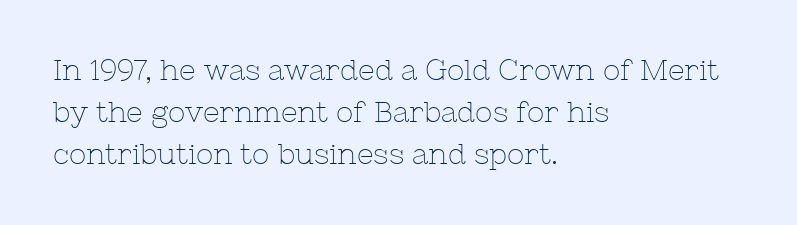
Q: Is the text bold? A: No.
Q: Is the text italic (slanted)? A: No, it is upright.
Q: Is the typeface a serif or a sans-serif typeface? A: Serif.
Q: Is the text underlined? A: No.
Q: How is the paragraph aligned? A: Left-aligned.
Q: Is the spacing between letters normal or unusually wide? A: Normal.
Q: Is the spacing between lines tight, normal or loose? A: Normal.
Q: Width (condensed, normal, or wide)? A: Normal.
Q: Stroke contrast? A: Low.
Q: x-height? A: Medium.
Q: Monospaced? A: No.
